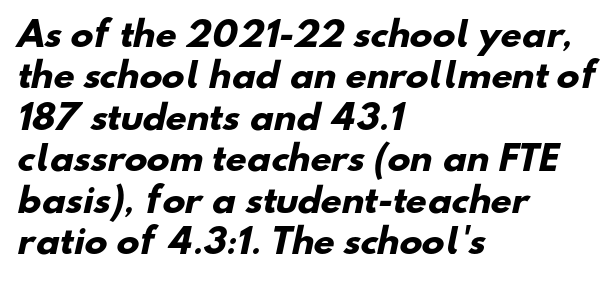
The image shows 34 px heavy sans-serif type; set left-aligned, line spacing 1.22x, normal letter spacing, not underlined; low stroke contrast and a small x-height.
